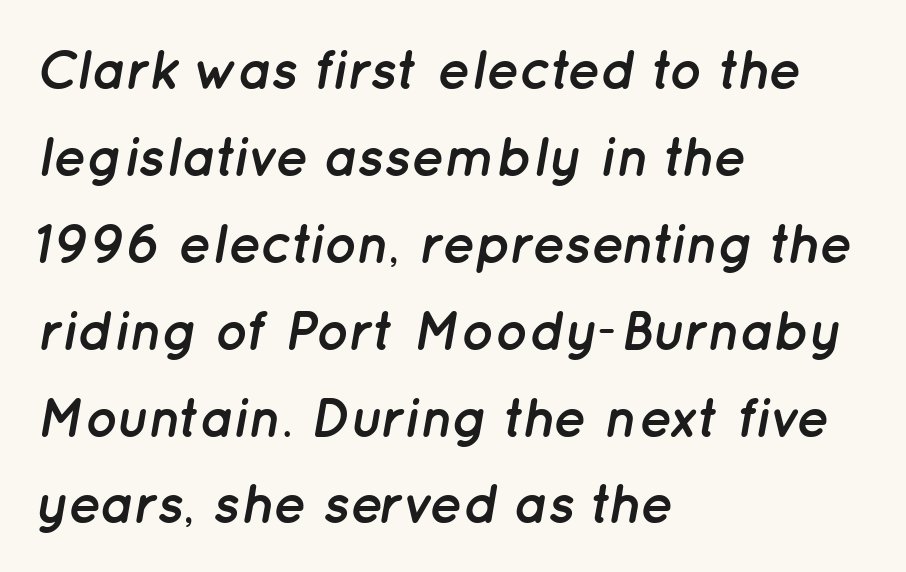
Strokes here are thick enough to call this a true bold. Character widths vary here, with narrow letters taking less room than wide ones. Style check: oblique. Short note: letters normally spaced.
